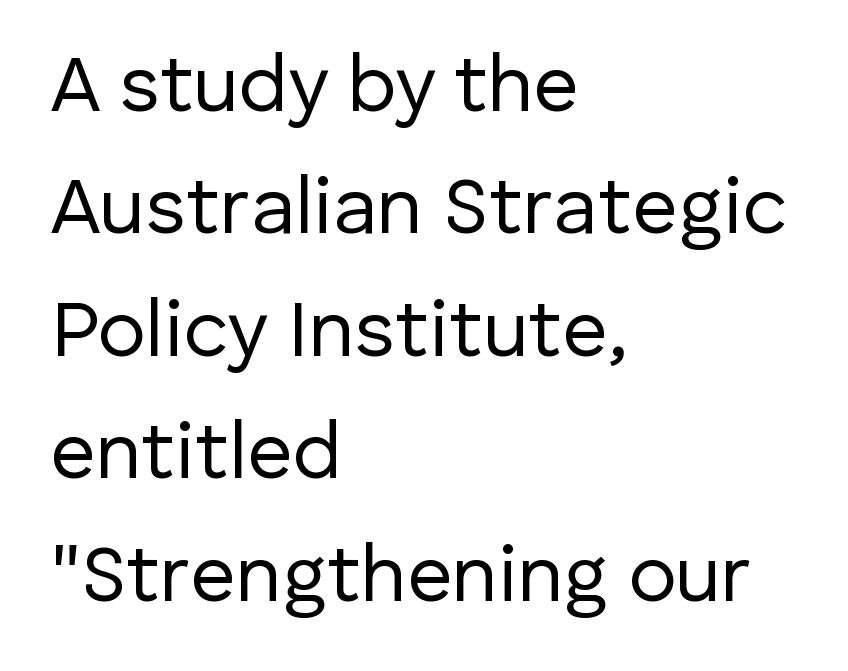
Q: Is the text bold? A: No.
Q: Is the text italic (slanted)? A: No, it is upright.
Q: Is the typeface a serif or a sans-serif typeface? A: Sans-serif.
Q: Is the text underlined? A: No.
Q: How is the paragraph aligned? A: Left-aligned.
Q: Is the spacing between letters normal or unusually wide? A: Normal.
Q: Is the spacing between lines tight, normal or loose? A: Normal.
Q: Width (condensed, normal, or wide)? A: Normal.
Q: Stroke contrast? A: Low.
Q: x-height? A: Medium.
Q: Monospaced? A: No.
